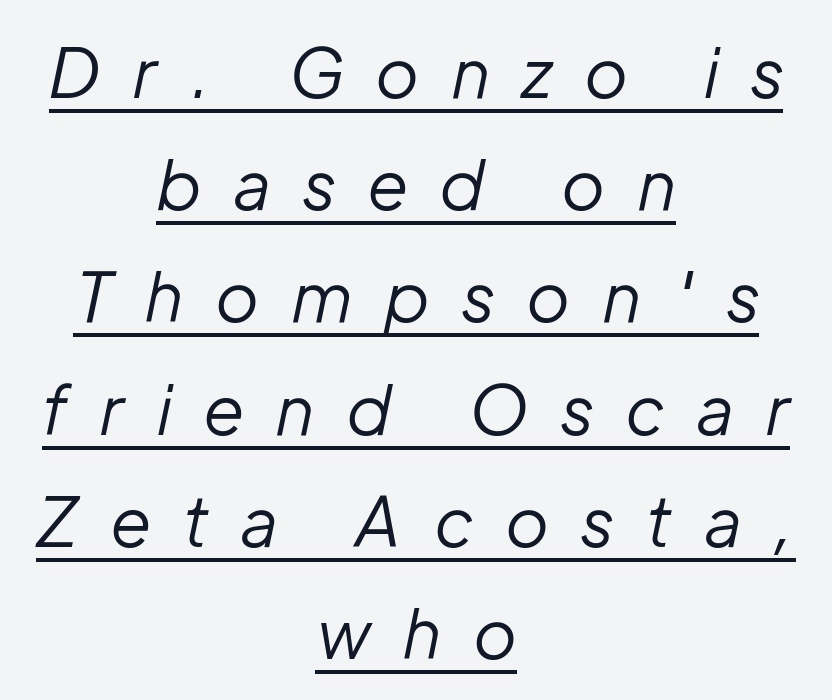
The image shows 68 px regular-weight type, italic (leaning right); set centered, normal line spacing (1.65x), unusually wide letter spacing (+0.49 em), underlined; low stroke contrast and a medium x-height.
